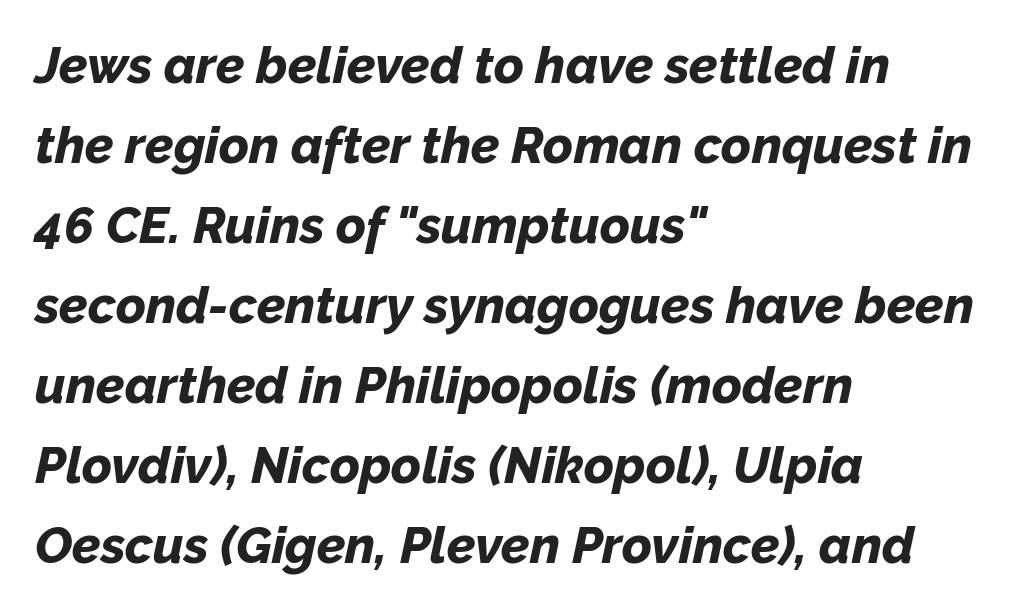
Rendered with sloped, italic letterforms. This sample keeps an unexceptional amount of space between lines. The rag falls on the right side of this text block. Plenty of ink on the page — the face is bold. Each row of text sits above clean, open space.
